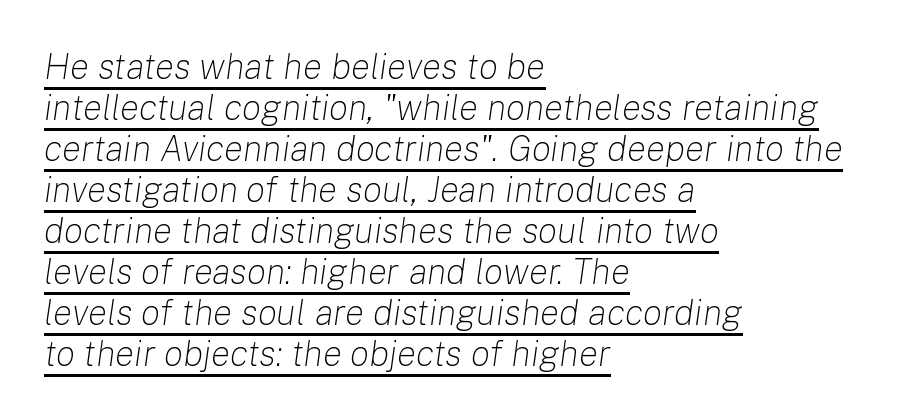
{"italic": "yes", "lean": "right", "slant_degrees": 8, "bold": "no", "weight": "light", "width": "normal", "stroke_contrast": "low", "x_height": "medium", "monospaced": "no", "underline": "yes", "align": "left", "line_spacing": "tight", "line_spacing_ratio": 1.14, "letter_spacing": "normal", "letter_spacing_em": 0.0, "glyph_px": 36}
